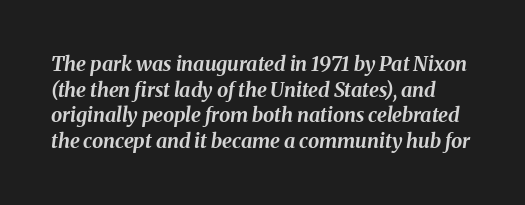
The image shows 20 px bold type, italic (leaning right); set normal line spacing (1.28x), normal letter spacing, not underlined.
